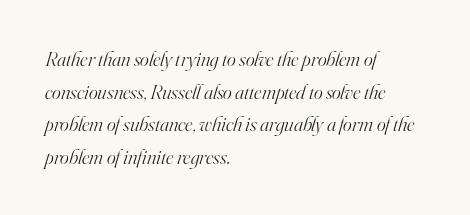
The typesetter chose a ragged-right arrangement here. Honestly, there is no underline to notice here at all. The letters look calm and open, with moderate or lighter stems. No extra tracking has been applied to these lines.
